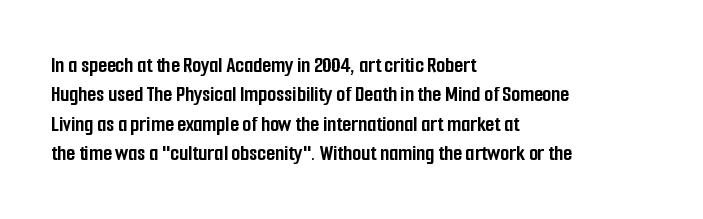
The image shows 23 px bold type, upright; set left-aligned, normal line spacing (1.28x), normal letter spacing, not underlined.
